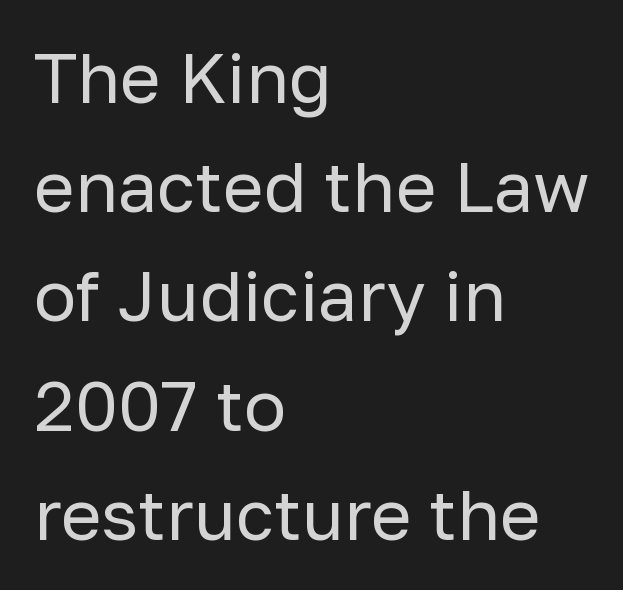
The image shows 70 px regular-weight sans-serif type, upright; set left-aligned, normal line spacing (1.56x), normal letter spacing, not underlined; low stroke contrast and a medium x-height.
